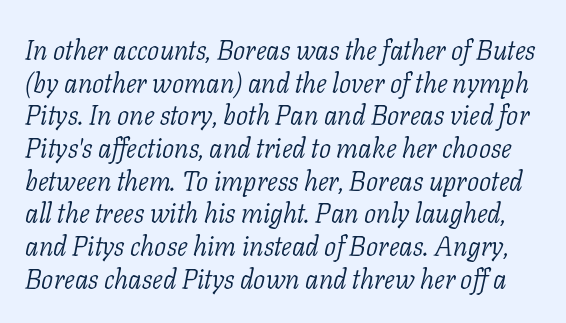
Q: Is the text bold? A: No.
Q: Is the text italic (slanted)? A: Yes, it leans right by about 11 degrees.
Q: Is the text underlined? A: No.
Q: Is the spacing between letters normal or unusually wide? A: Normal.
